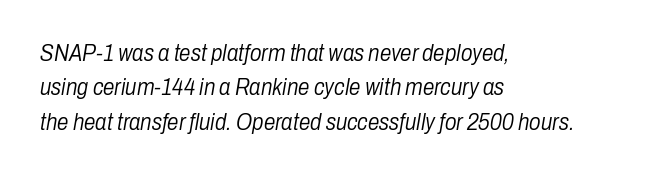
{"italic": "yes", "lean": "right", "slant_degrees": 10, "bold": "no", "underline": "no", "align": "left", "line_spacing": "normal", "line_spacing_ratio": 1.5, "letter_spacing": "normal", "letter_spacing_em": 0.0, "glyph_px": 23}
